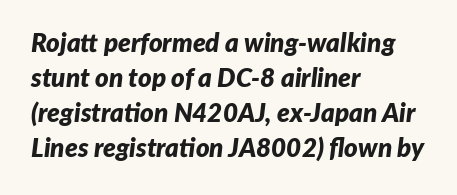
{"italic": "yes", "lean": "right", "slant_degrees": 7, "bold": "yes", "underline": "no", "align": "left", "line_spacing": "normal", "line_spacing_ratio": 1.35, "letter_spacing": "normal", "letter_spacing_em": 0.0, "glyph_px": 26}
